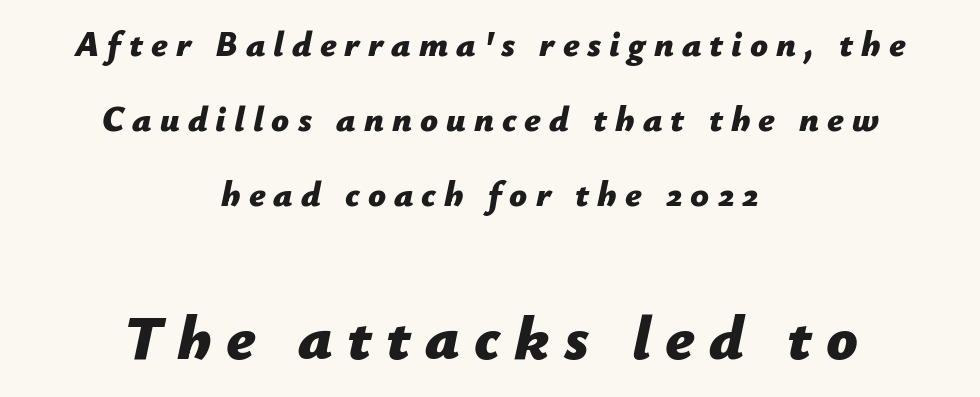
The image shows 62 px bold type, italic (leaning right); set centered, loose line spacing (2.14x), unusually wide letter spacing (+0.23 em), not underlined; the second (bottom) block is 1.77x larger; low stroke contrast and a medium x-height.
